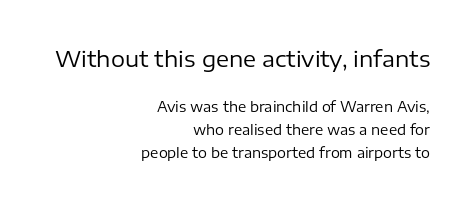
{"italic": "no", "bold": "no", "underline": "no", "align": "right", "line_spacing": "normal", "line_spacing_ratio": 1.62, "letter_spacing": "normal", "letter_spacing_em": 0.0, "larger_block": "first", "size_ratio": 1.57, "glyph_px": 22}
